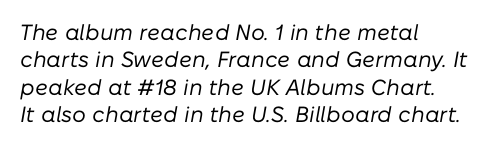
{"italic": "yes", "lean": "right", "slant_degrees": 10, "bold": "no", "underline": "no", "align": "left", "line_spacing_ratio": 1.24, "letter_spacing": "normal", "letter_spacing_em": 0.0, "glyph_px": 22}
